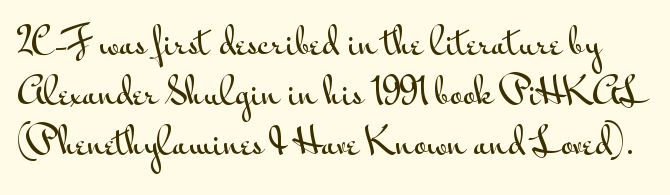
{"serif": "no", "width": "wide", "stroke_contrast": "medium", "x_height": "small", "monospaced": "no", "underline": "no", "line_spacing": "normal", "line_spacing_ratio": 1.43, "letter_spacing": "normal", "letter_spacing_em": 0.0, "glyph_px": 35}
